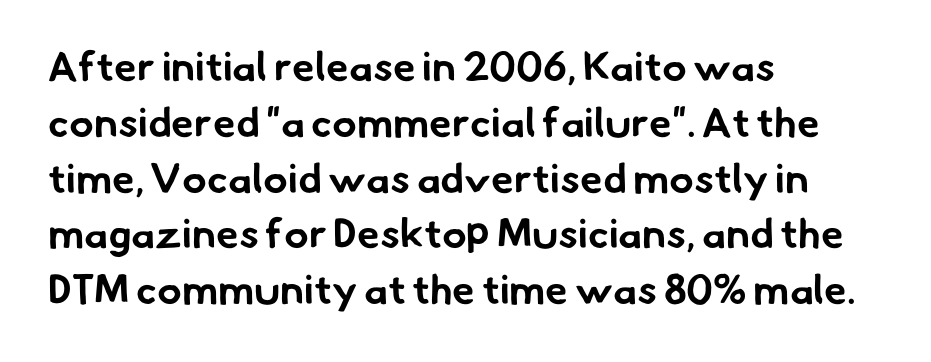
In terms of letterspacing, this is plain default setting. A typesetter would call this proportional, since set widths differ per character. The strip under each line holds only bare page. The characters look thick and weighty, a clear bold.
